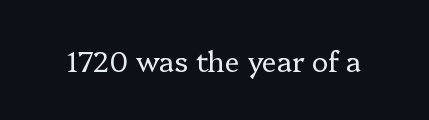
The image shows 28 px regular-weight serif type, upright; set normal letter spacing, not underlined; low stroke contrast and a medium x-height.
